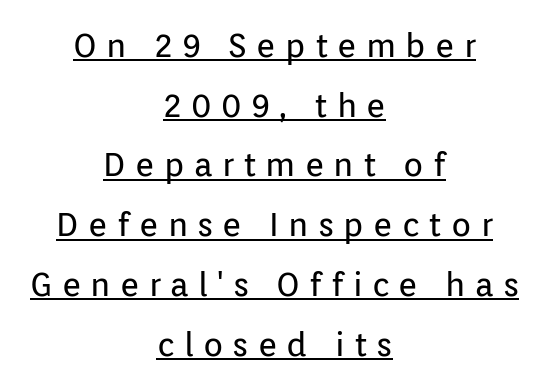
{"serif": "no", "italic": "no", "bold": "no", "weight": "regular", "width": "normal", "stroke_contrast": "low", "x_height": "medium", "monospaced": "no", "underline": "yes", "align": "center", "line_spacing_ratio": 1.81, "letter_spacing": "wide", "letter_spacing_em": 0.28, "glyph_px": 33}
